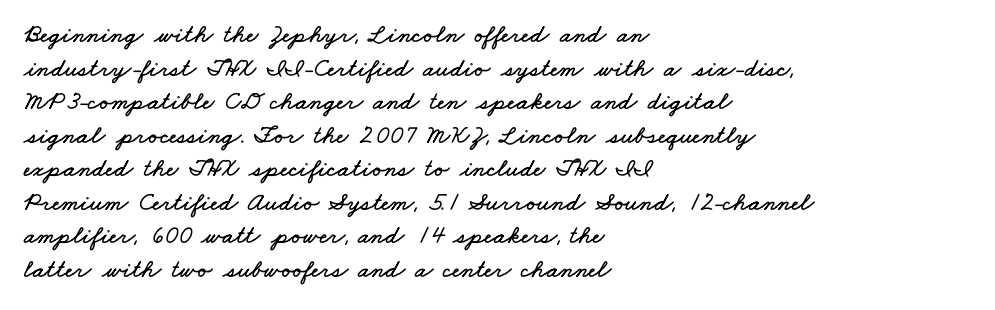
{"underline": "no", "align": "left", "line_spacing": "normal", "line_spacing_ratio": 1.29, "letter_spacing": "normal", "letter_spacing_em": 0.0, "glyph_px": 26}
